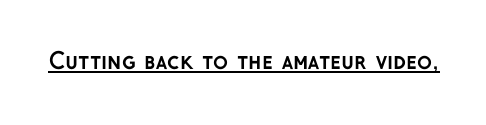
The image shows 22 px bold type, upright; set normal letter spacing, underlined.
